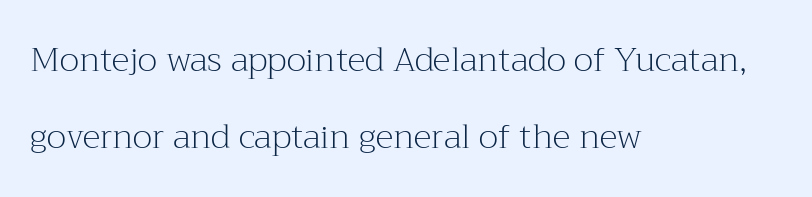
The axis of the letterforms is exactly vertical. Words float on clear page, feet unadorned. The characters display serif detailing at their extremities. Weight class: somewhere from thin through regular. Each letter keeps its own natural width here, so spacing adapts to shape.
